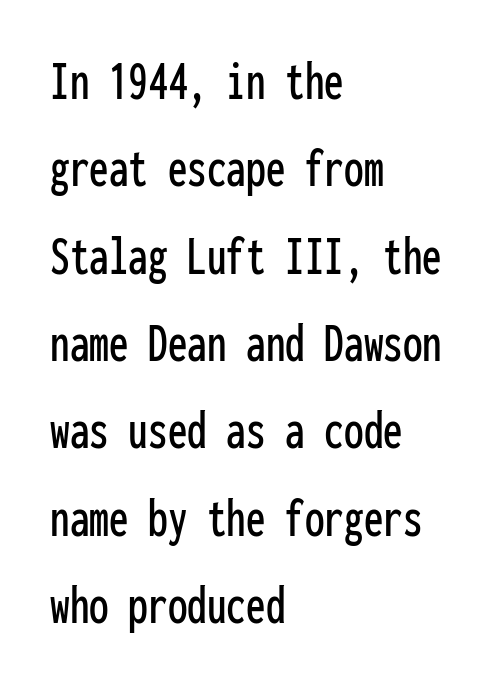
Think of a typewriter: that constant character pitch is what you see here. Caption: standard tracking, unaltered. Tall strokes in this sample are plumb rather than angled. One glance says typical: line gaps are just what's usual.
